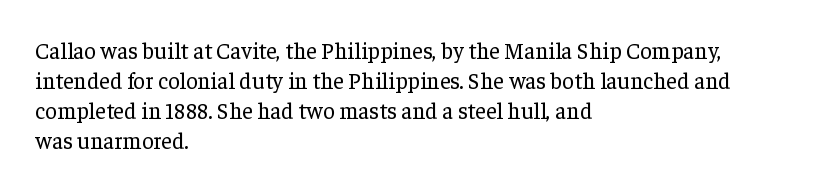
Teacher's note: observe the even left margin — that is flush-left alignment. Does extra space separate the letters? No, they use regular spacing. In terms of posture, this sample is upright. The glyphs are unaccompanied by any horizontal stroke below them. The lines sit at an ordinary, default distance from one another.
